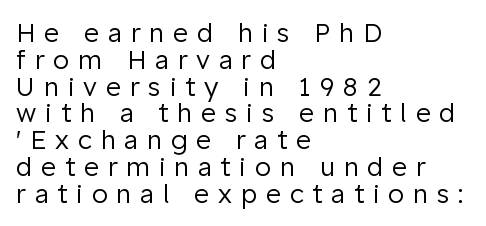
Q: Is the text bold? A: No.
Q: Is the text italic (slanted)? A: No, it is upright.
Q: Is the text underlined? A: No.
Q: How is the paragraph aligned? A: Left-aligned.
Q: Is the spacing between letters normal or unusually wide? A: Unusually wide.
Q: Is the spacing between lines tight, normal or loose? A: Tight.
